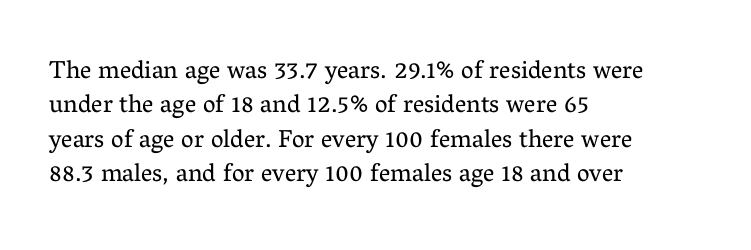
{"italic": "no", "bold": "no", "underline": "no", "align": "left", "line_spacing": "normal", "line_spacing_ratio": 1.38, "letter_spacing": "normal", "letter_spacing_em": 0.0, "glyph_px": 25}
